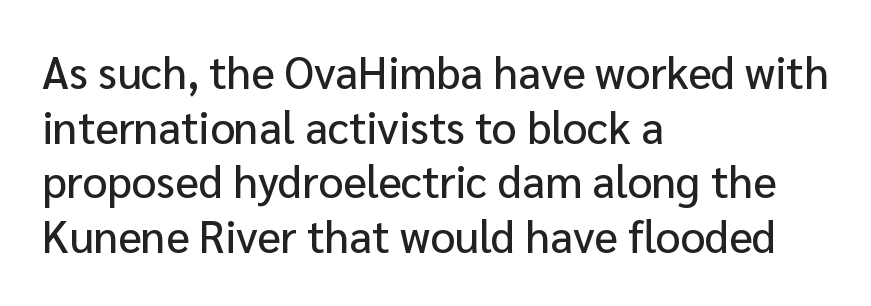
{"serif": "no", "italic": "no", "width": "normal", "stroke_contrast": "low", "x_height": "medium", "monospaced": "no", "underline": "no", "align": "left", "line_spacing_ratio": 1.24, "letter_spacing": "normal", "letter_spacing_em": 0.0, "glyph_px": 44}
